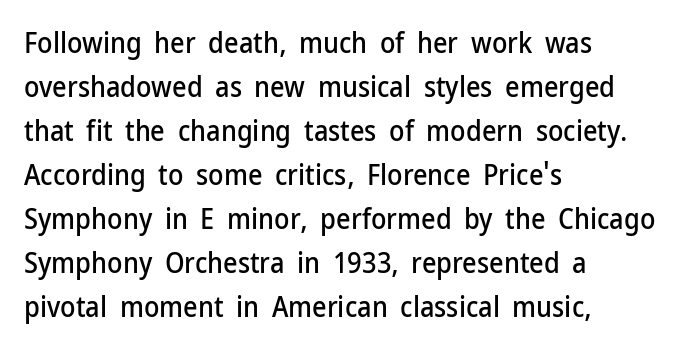
{"serif": "no", "italic": "no", "width": "normal", "stroke_contrast": "low", "x_height": "medium", "monospaced": "no", "underline": "no", "align": "left", "line_spacing": "normal", "line_spacing_ratio": 1.57, "letter_spacing": "normal", "letter_spacing_em": 0.0, "glyph_px": 28}
